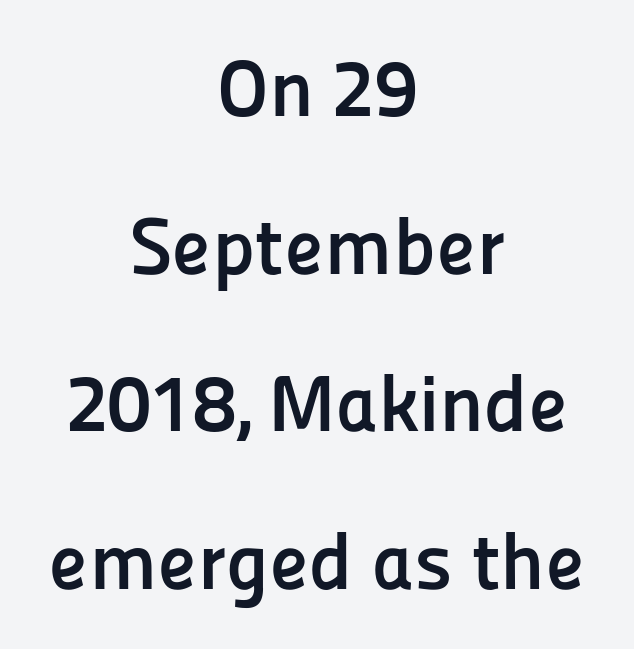
Do the characters align in a grid? No, the font is proportional. Check under the words: just untouched page. How are the letters spaced? Ordinarily, with no added tracking. The paragraph shown floats in the horizontal middle. This sample uses a sans-serif face. The font's upright variant was chosen for this text.
